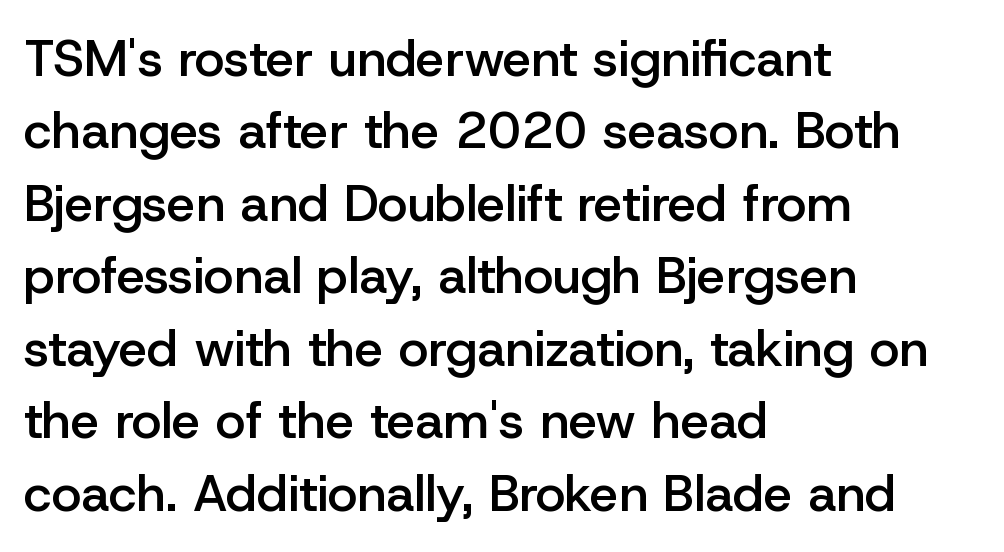
Letterform terminals end flat and unadorned throughout the passage. These lines keep a tight, regular rhythm from letter to letter. Line beginnings align vertically; line endings do not. The leading is moderate, giving the passage an even texture.
